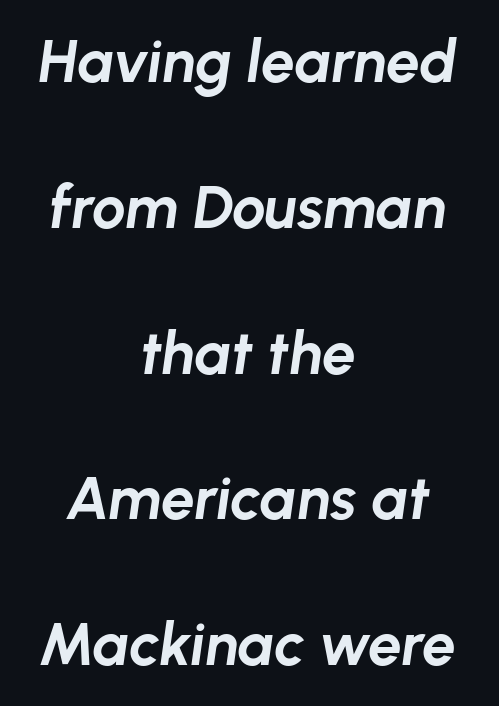
Q: Is the text bold? A: Yes.
Q: Is the text italic (slanted)? A: Yes, it leans right by about 8 degrees.
Q: Is the text underlined? A: No.
Q: How is the paragraph aligned? A: Centered.
Q: Is the spacing between letters normal or unusually wide? A: Normal.
Q: Is the spacing between lines tight, normal or loose? A: Loose.
Q: Width (condensed, normal, or wide)? A: Normal.
Q: Stroke contrast? A: Low.
Q: x-height? A: Medium.
Q: Monospaced? A: No.
